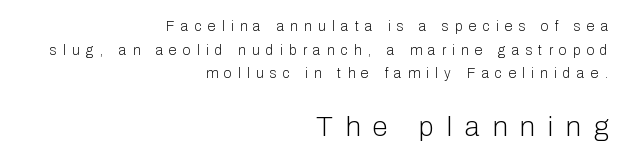
{"serif": "no", "italic": "no", "bold": "no", "weight": "light", "width": "normal", "stroke_contrast": "low", "x_height": "medium", "monospaced": "no", "underline": "no", "align": "right", "line_spacing": "normal", "line_spacing_ratio": 1.68, "letter_spacing": "wide", "letter_spacing_em": 0.45, "larger_block": "second", "size_ratio": 2.0, "glyph_px": 28}
